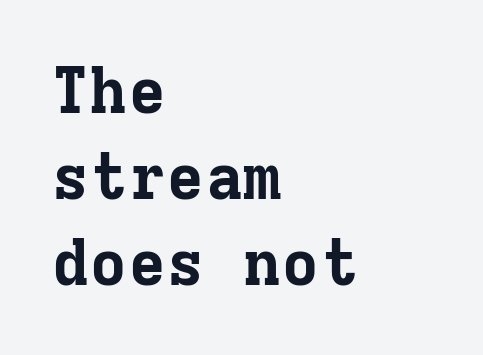
{"serif": "yes", "italic": "no", "bold": "yes", "weight": "bold", "width": "normal", "stroke_contrast": "low", "x_height": "medium", "monospaced": "yes", "underline": "no", "align": "left", "line_spacing": "normal", "line_spacing_ratio": 1.34, "letter_spacing": "normal", "letter_spacing_em": 0.0, "glyph_px": 64}
